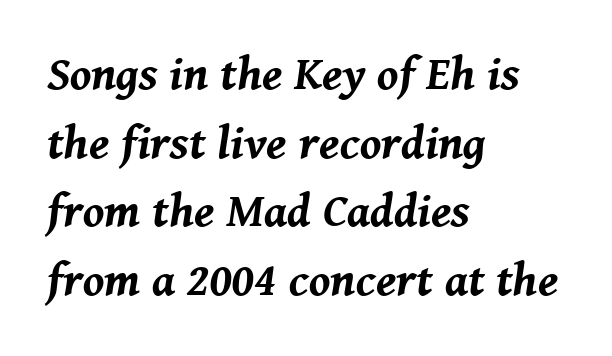
The image shows 47 px bold type, italic (leaning right); set left-aligned, normal line spacing (1.46x), normal letter spacing, not underlined; medium stroke contrast and a medium x-height.
